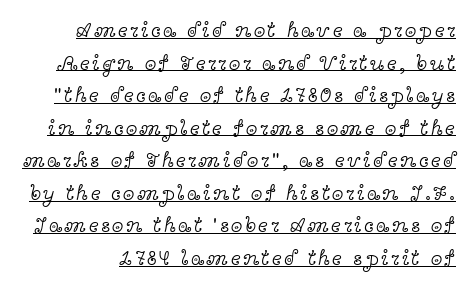
This reads as an unemphasized weight, regular at the heaviest. Is there much room between lines? A standard amount, neither cramped nor airy. A baseline rule has been typeset under these characters.
